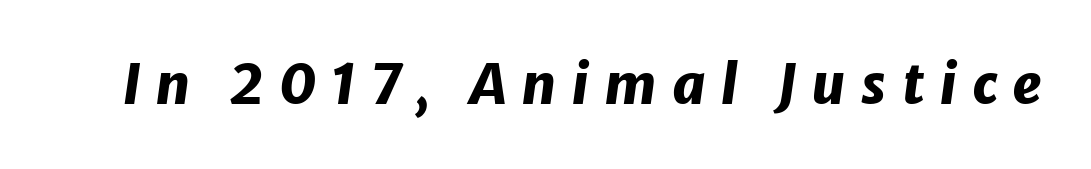
{"italic": "yes", "lean": "right", "slant_degrees": 8, "bold": "yes", "weight": "heavy", "width": "normal", "stroke_contrast": "low", "x_height": "medium", "monospaced": "no", "underline": "no", "letter_spacing": "wide", "letter_spacing_em": 0.27, "glyph_px": 55}
